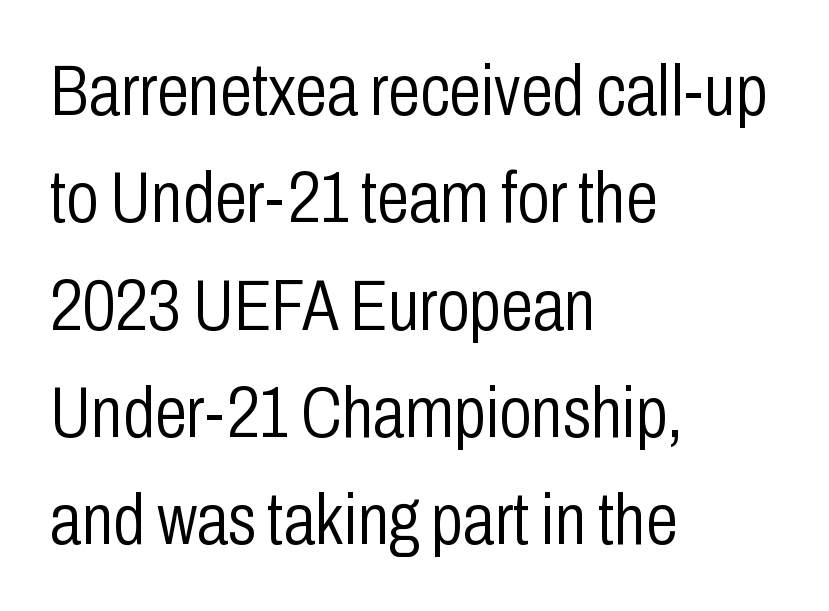
{"serif": "no", "italic": "no", "bold": "no", "weight": "light", "width": "condensed", "stroke_contrast": "low", "x_height": "medium", "monospaced": "no", "underline": "no", "align": "left", "line_spacing": "normal", "line_spacing_ratio": 1.47, "letter_spacing": "normal", "letter_spacing_em": 0.0, "glyph_px": 73}
